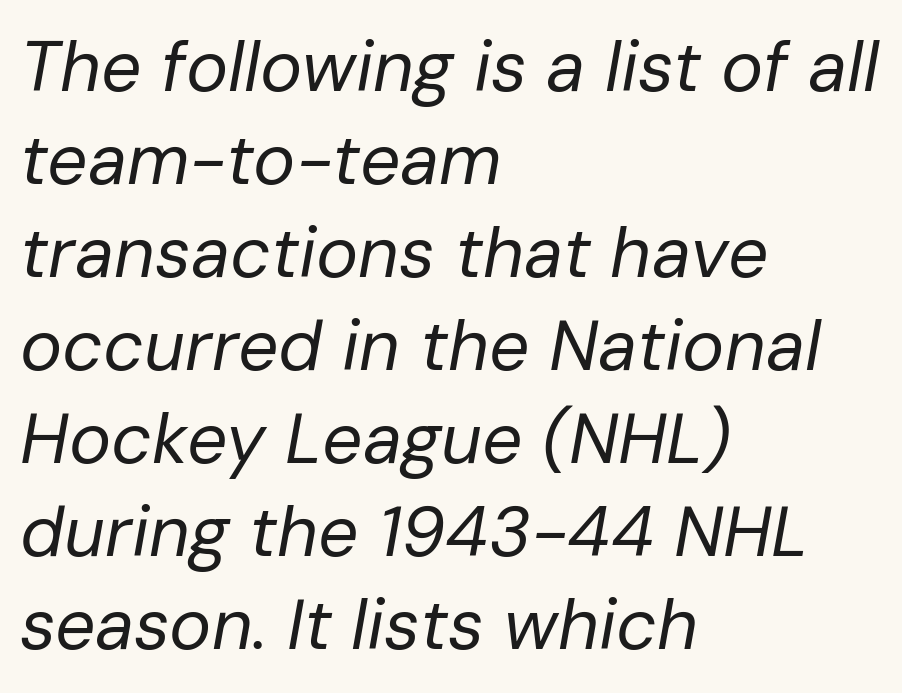
The image shows 71 px regular-weight type, italic (leaning right); set left-aligned, normal line spacing (1.31x), normal letter spacing, not underlined; low stroke contrast and a medium x-height.
